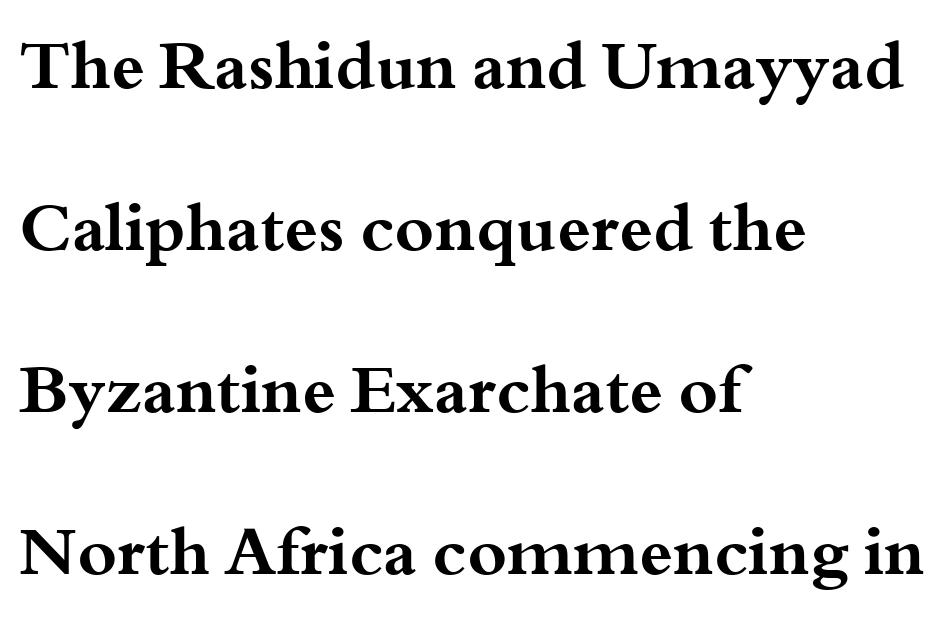
The image shows 67 px bold, wide serif type, upright; set left-aligned, loose line spacing (2.42x), normal letter spacing, not underlined; medium stroke contrast and a small x-height.
